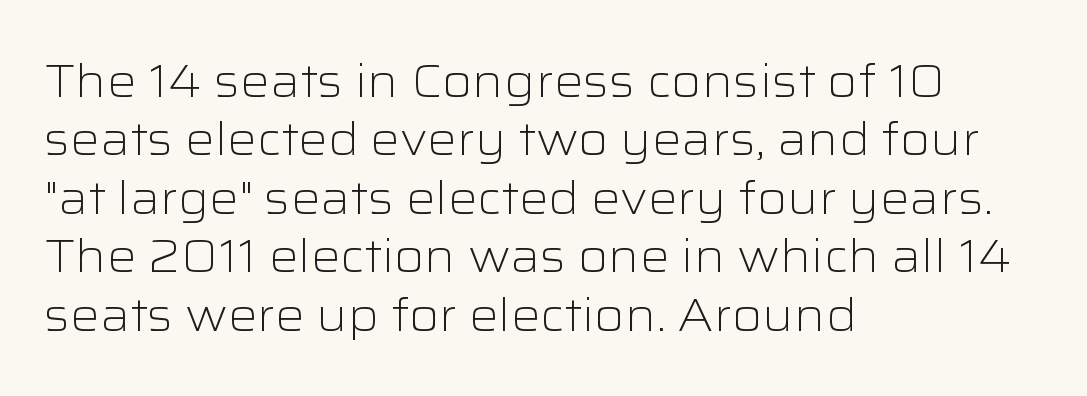
These lines are composed in type without serifs. If you measured baseline to baseline, you'd find a middling distance. The font's upright variant was chosen for this text. The tracking reads as untouched default to a designer's eye.
